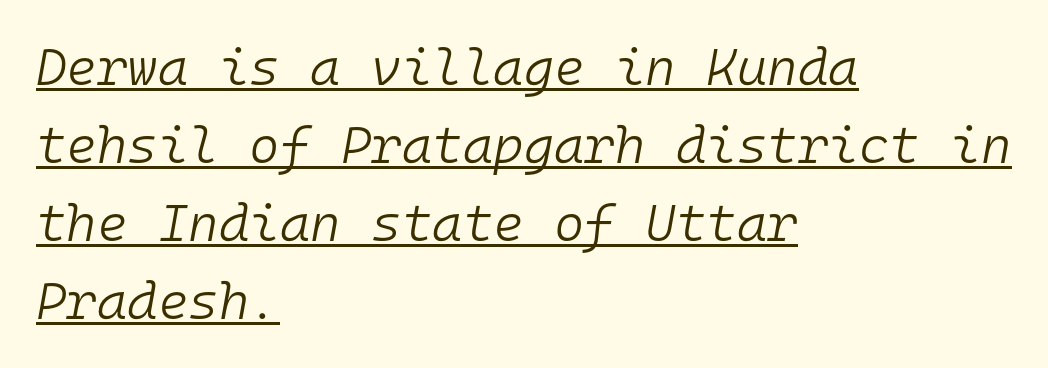
Reading down the block, your eye returns to a fixed left position each line. One glance says typical: line gaps are just what's usual. You can tell it's italic because the verticals aren't actually vertical. Does a line run under the words? Yes, clearly. This sample has the even, mechanical cadence of fixed-width lettering.
